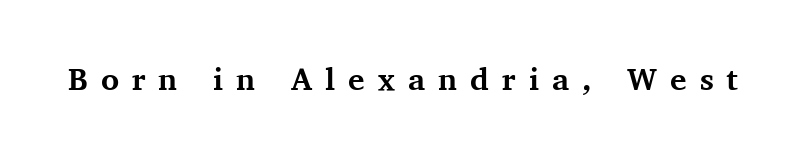
The image shows 31 px bold serif type, upright; set unusually wide letter spacing (+0.42 em), not underlined; medium stroke contrast and a medium x-height.
